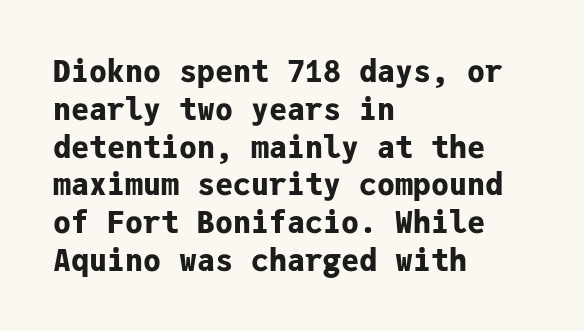
The glyphs in this specimen are sans serif. Quick note: interline space is typical. Just letters on the line, the space beneath them empty. Caption: bold face, heavy strokes.
